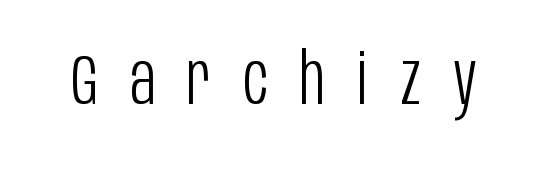
The image shows 71 px light, condensed sans-serif type, upright; set unusually wide letter spacing (+0.45 em), not underlined; low stroke contrast and a large x-height.
